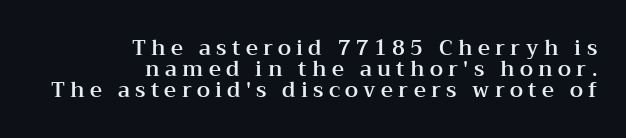
Q: Is the text italic (slanted)? A: No, it is upright.
Q: Is the text underlined? A: No.
Q: How is the paragraph aligned? A: Right-aligned.
Q: Is the spacing between letters normal or unusually wide? A: Unusually wide.
Q: Is the spacing between lines tight, normal or loose? A: Tight.
